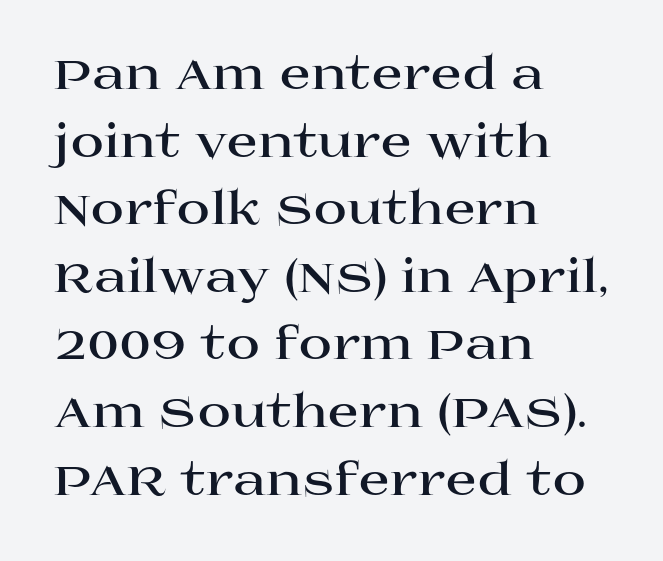
{"serif": "yes", "italic": "no", "bold": "yes", "weight": "bold", "width": "wide", "stroke_contrast": "high", "x_height": "large", "monospaced": "no", "underline": "no", "align": "left", "line_spacing": "normal", "line_spacing_ratio": 1.47, "letter_spacing": "normal", "letter_spacing_em": 0.0, "glyph_px": 46}
